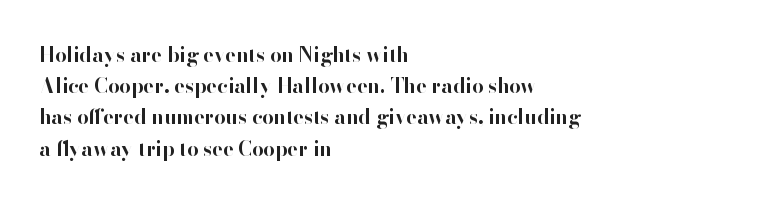
Q: Is the text bold? A: Yes.
Q: Is the text italic (slanted)? A: No, it is upright.
Q: Is the text underlined? A: No.
Q: How is the paragraph aligned? A: Left-aligned.
Q: Is the spacing between letters normal or unusually wide? A: Normal.
Q: Is the spacing between lines tight, normal or loose? A: Normal.
